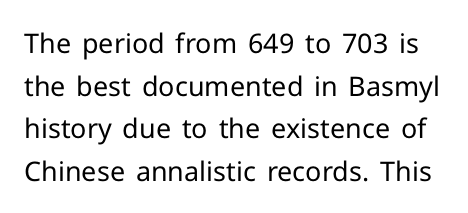
{"italic": "no", "bold": "no", "underline": "no", "line_spacing": "normal", "line_spacing_ratio": 1.58, "letter_spacing": "normal", "letter_spacing_em": 0.0, "glyph_px": 27}
